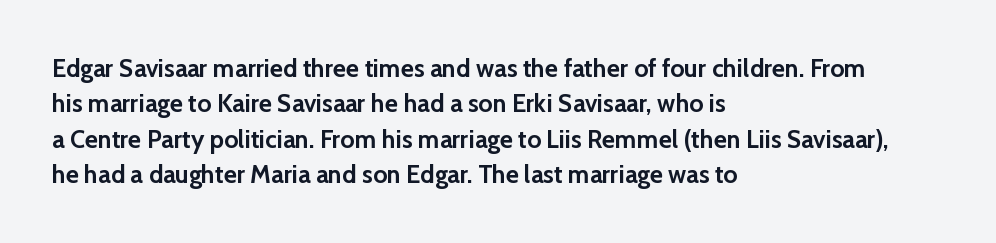
The strokes are fattened all the way to bold. Does the copy run flush right? No — it runs flush left. The face used here is rendered with its standard letterfit. Does the leading feel generous? No, just average. The typography opts for an upright posture over an oblique one.
